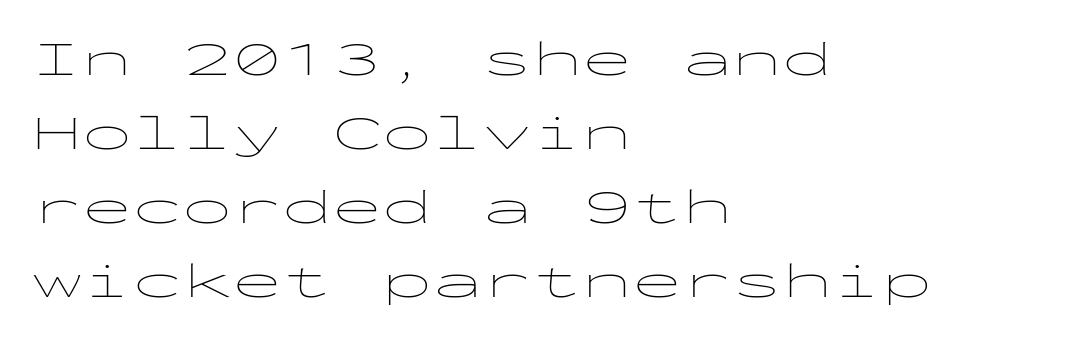
{"serif": "no", "italic": "no", "bold": "no", "weight": "thin", "width": "wide", "stroke_contrast": "low", "x_height": "medium", "monospaced": "yes", "underline": "no", "align": "left", "line_spacing": "normal", "line_spacing_ratio": 1.48, "letter_spacing": "normal", "letter_spacing_em": 0.0, "glyph_px": 50}
